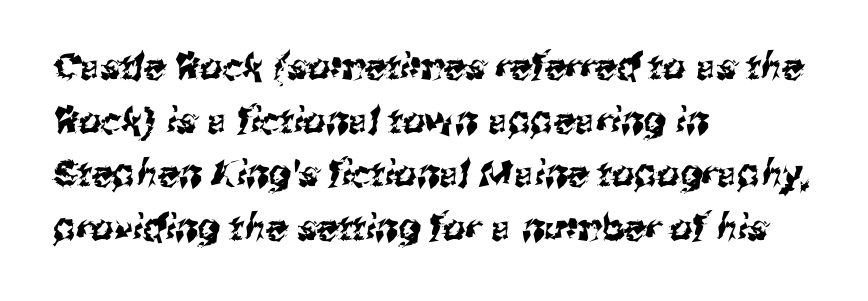
Q: Is the typeface a serif or a sans-serif typeface? A: Sans-serif.
Q: Is the text underlined? A: No.
Q: How is the paragraph aligned? A: Left-aligned.
Q: Is the spacing between letters normal or unusually wide? A: Normal.
Q: Is the spacing between lines tight, normal or loose? A: Normal.
Q: Width (condensed, normal, or wide)? A: Normal.
Q: Stroke contrast? A: Medium.
Q: x-height? A: Medium.
Q: Monospaced? A: No.
